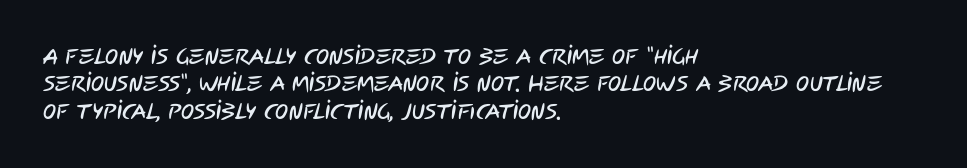
Observe the ordinary spacing: letters are neighbours, not strangers. The lines in this sample share a left origin and differ only in where they stop. Unmarked baselines from the first word to the last. These lines sit exactly where default settings would place them.
